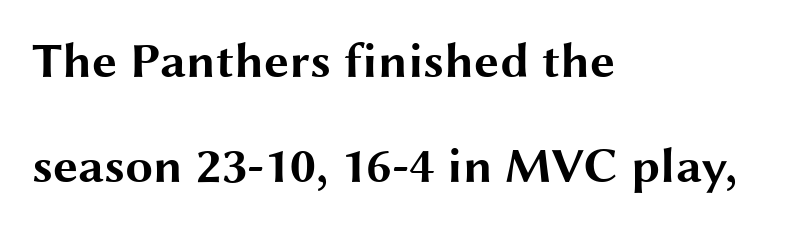
{"serif": "no", "italic": "no", "bold": "yes", "weight": "bold", "width": "wide", "stroke_contrast": "medium", "x_height": "medium", "monospaced": "no", "underline": "no", "align": "left", "line_spacing": "loose", "line_spacing_ratio": 2.11, "letter_spacing": "normal", "letter_spacing_em": 0.0, "glyph_px": 50}
